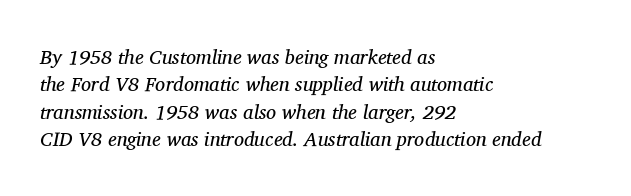
{"italic": "yes", "lean": "right", "slant_degrees": 11, "bold": "no", "underline": "no", "align": "left", "line_spacing": "normal", "line_spacing_ratio": 1.37, "letter_spacing": "normal", "letter_spacing_em": 0.0, "glyph_px": 20}
